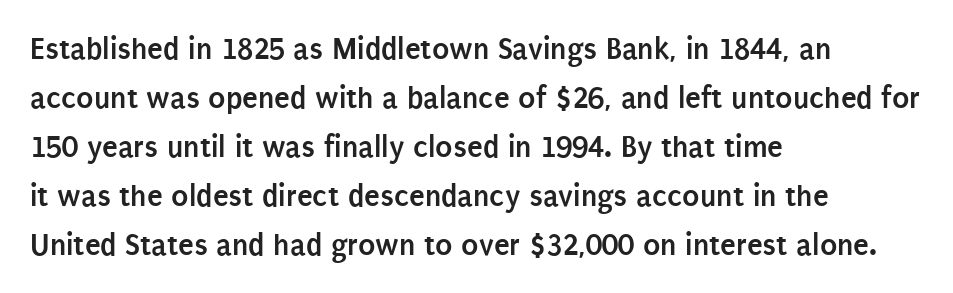
Q: Is the text bold? A: Yes.
Q: Is the text italic (slanted)? A: No, it is upright.
Q: Is the typeface a serif or a sans-serif typeface? A: Sans-serif.
Q: Is the text underlined? A: No.
Q: How is the paragraph aligned? A: Left-aligned.
Q: Is the spacing between letters normal or unusually wide? A: Normal.
Q: Is the spacing between lines tight, normal or loose? A: Normal.
Q: Width (condensed, normal, or wide)? A: Condensed.
Q: Stroke contrast? A: Low.
Q: x-height? A: Large.
Q: Monospaced? A: No.
